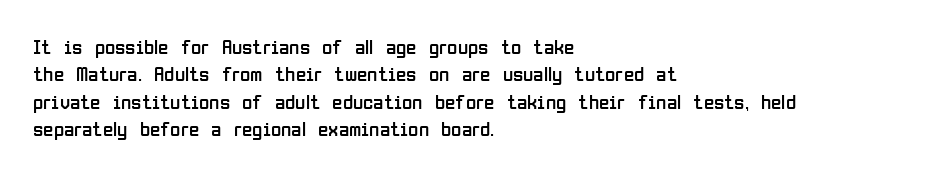
The image shows 21 px text type, upright; set left-aligned, normal line spacing (1.3x), normal letter spacing, not underlined.
